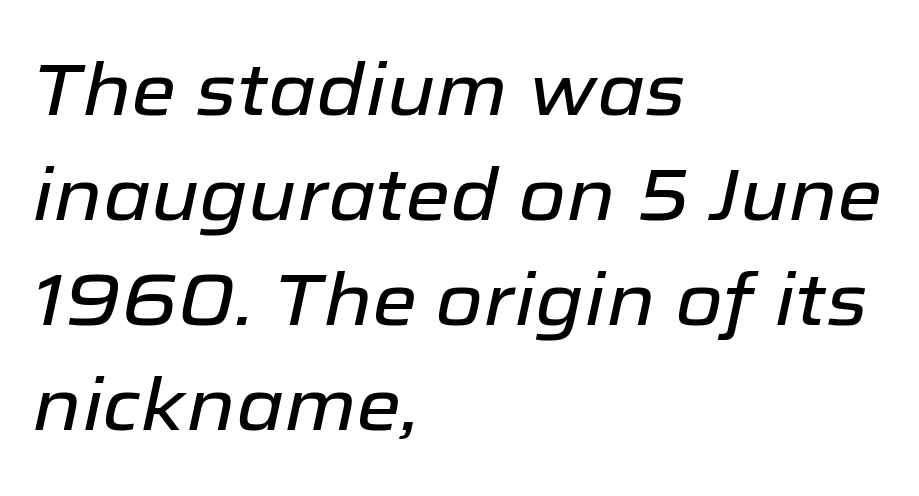
The ragged edge is on the right, which tells us the setting is flush left. Underlining? Definitely not there. Students, note that the glyphs here touch the page at normal intervals. This sample keeps an unexceptional amount of space between lines. The text carries the slant typical of an italic or oblique font.
